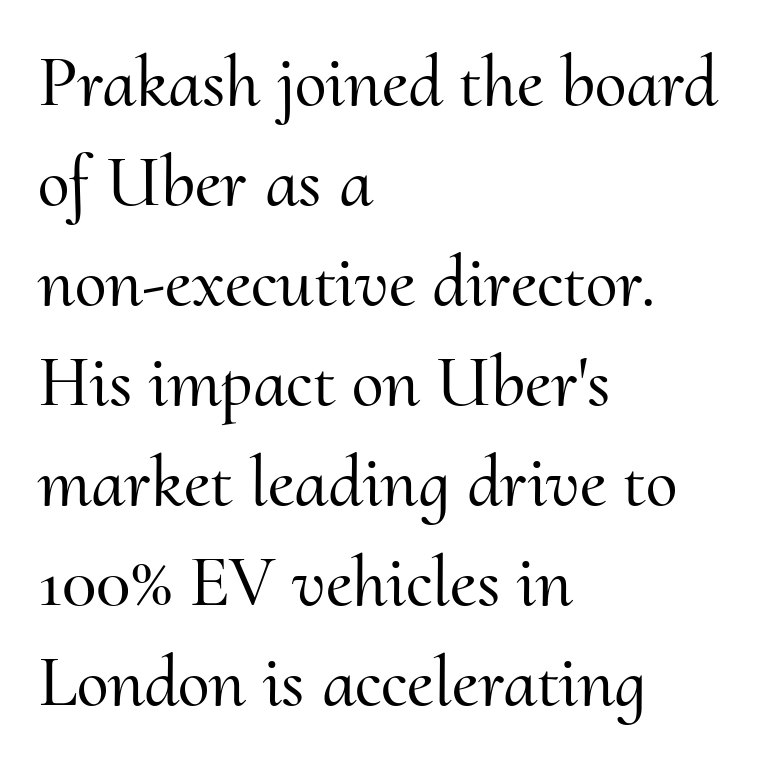
A typesetter would mark this as roman, not italic. The line texture is even and compact thanks to regular tracking. The glyphs in this specimen are seriffed. The passage shown stacks its lines at a standard gap. Plain, unruled lines of type.
